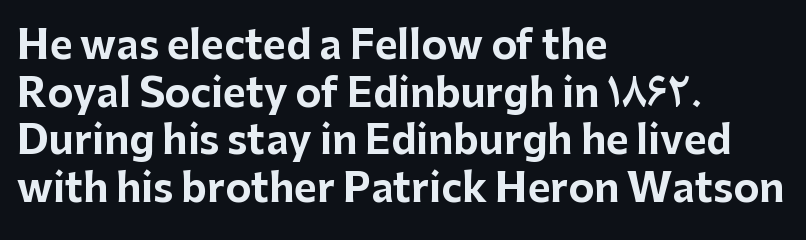
Nope, no serifs anywhere on these letters. The string is rendered with underlining switched off. Proportional: the letters do not fall into vertical columns. The letters are bold, with thick, heavy strokes. Is the letter spacing exaggerated? No — it looks like the ordinary default.
